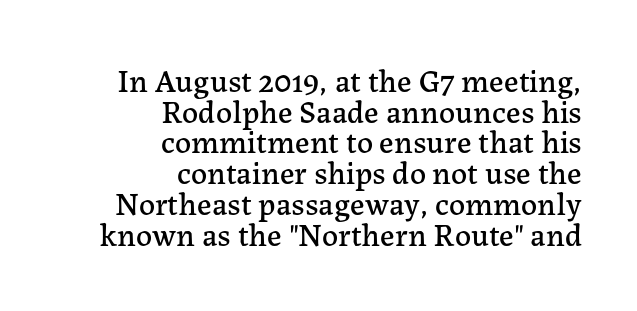
Q: Is the text italic (slanted)? A: No, it is upright.
Q: Is the typeface a serif or a sans-serif typeface? A: Serif.
Q: Is the text underlined? A: No.
Q: How is the paragraph aligned? A: Right-aligned.
Q: Is the spacing between letters normal or unusually wide? A: Normal.
Q: Is the spacing between lines tight, normal or loose? A: Tight.
Q: Width (condensed, normal, or wide)? A: Normal.
Q: Stroke contrast? A: Low.
Q: x-height? A: Medium.
Q: Monospaced? A: No.
